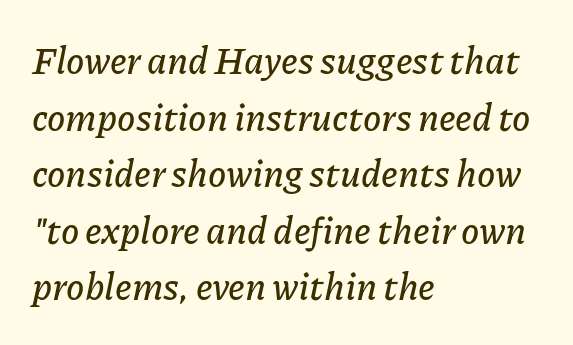
Words float on clear page, feet unadorned. The passage shown has conventional tracking throughout. It's the slanting kind of type. The typesetter chose a ragged-right arrangement here. Varying glyph widths throughout — classic text-font behaviour.
